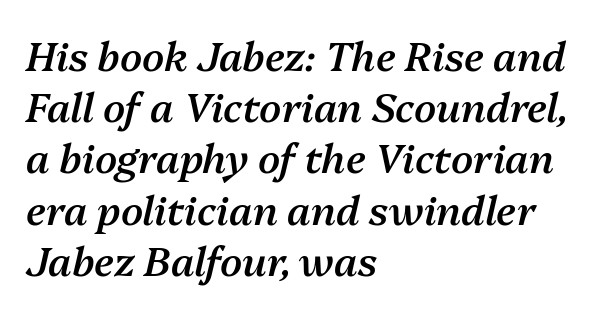
The area under the type is left untouched. The letters sit at their default tracking, neither squeezed nor spread. Is this a fixed-width face? No — the glyphs have proportional, varying widths. The ragged edge is on the right, which tells us the setting is flush left.
